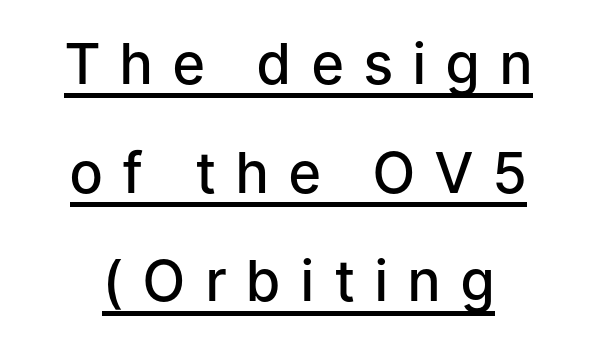
Q: Is the text bold? A: Semi-bold.
Q: Is the text italic (slanted)? A: No, it is upright.
Q: Is the typeface a serif or a sans-serif typeface? A: Sans-serif.
Q: Is the text underlined? A: Yes.
Q: How is the paragraph aligned? A: Centered.
Q: Is the spacing between letters normal or unusually wide? A: Unusually wide.
Q: Is the spacing between lines tight, normal or loose? A: Loose.
Q: Width (condensed, normal, or wide)? A: Normal.
Q: Stroke contrast? A: Low.
Q: x-height? A: Medium.
Q: Monospaced? A: No.
